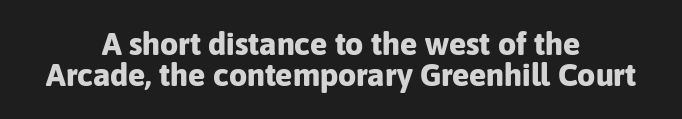
{"serif": "no", "italic": "no", "bold": "yes", "weight": "bold", "width": "normal", "stroke_contrast": "low", "x_height": "medium", "monospaced": "no", "underline": "no", "align": "center", "line_spacing": "tight", "line_spacing_ratio": 0.97, "letter_spacing": "normal", "letter_spacing_em": 0.0, "glyph_px": 32}
